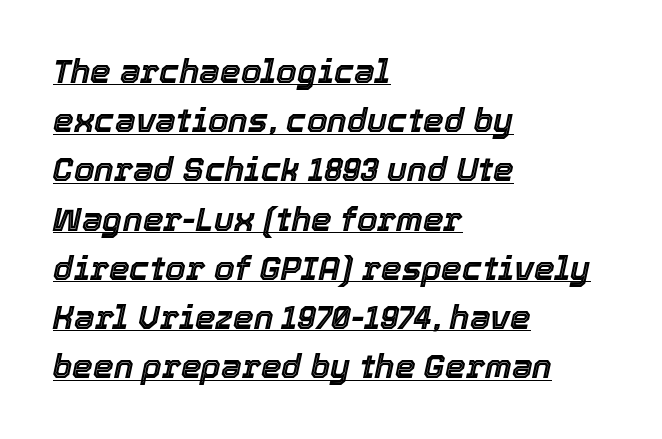
Vertical spacing — default. Does the copy run flush right? No — it runs flush left. Looks like regular typesetting: each glyph gets only the width it needs. The whole block is typeset with a tilt. The tracking reads as untouched default to a designer's eye. Underline: present.
